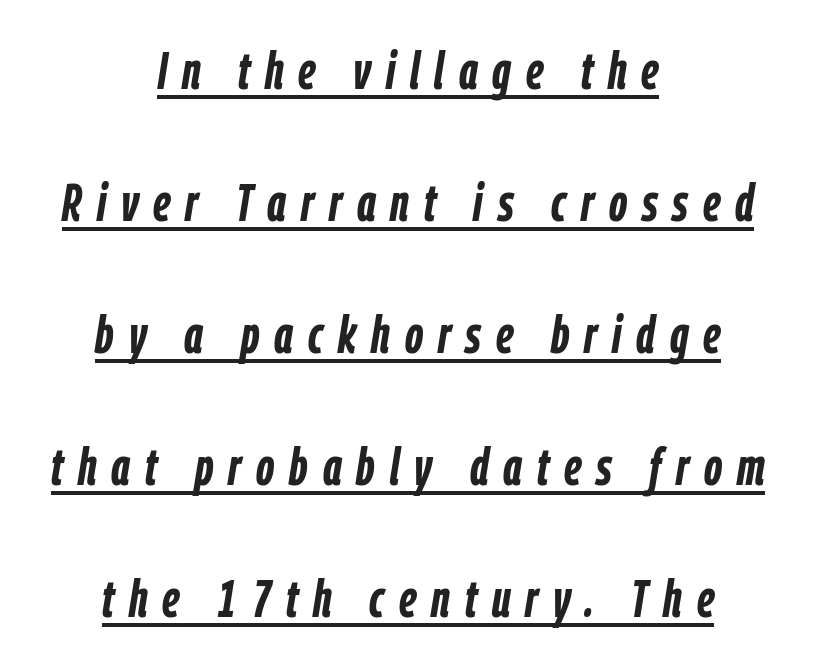
{"italic": "yes", "lean": "right", "slant_degrees": 9, "bold": "yes", "weight": "semibold", "width": "condensed", "stroke_contrast": "low", "x_height": "medium", "monospaced": "no", "underline": "yes", "align": "center", "line_spacing": "loose", "line_spacing_ratio": 2.49, "letter_spacing": "wide", "letter_spacing_em": 0.28, "glyph_px": 53}
